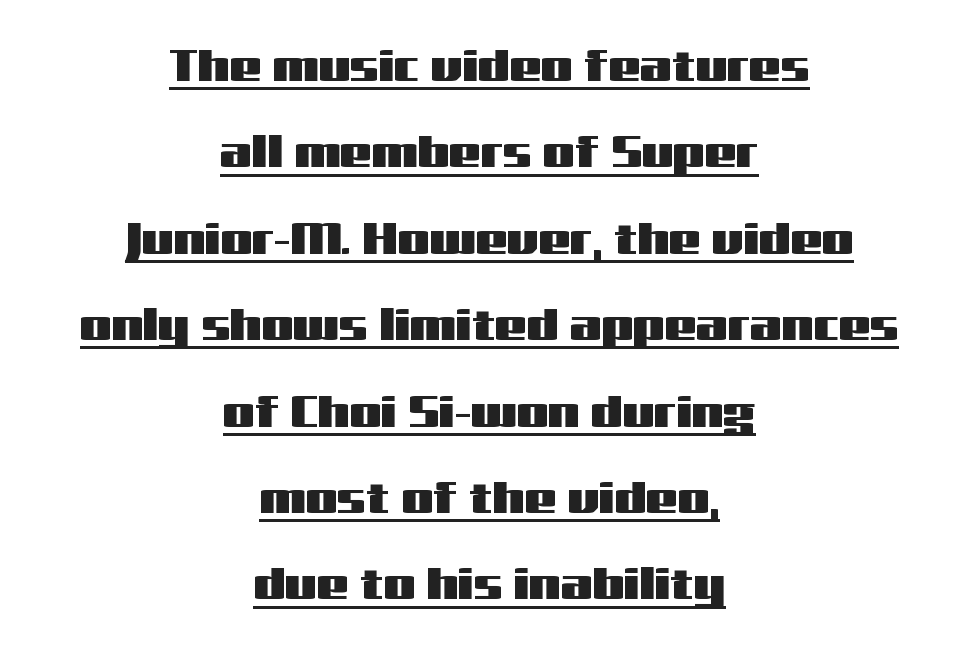
Think of a printed novel: that variable character pitch is what you see here. Does the copy run flush right? No — it is centered line by line. Look at the tracking — it's just the regular setting, nothing added. Serifs: no, the terminals of the letterforms are clean. You can see a thin bar hugging the bottom of the glyphs. In terms of posture, this sample is upright.
